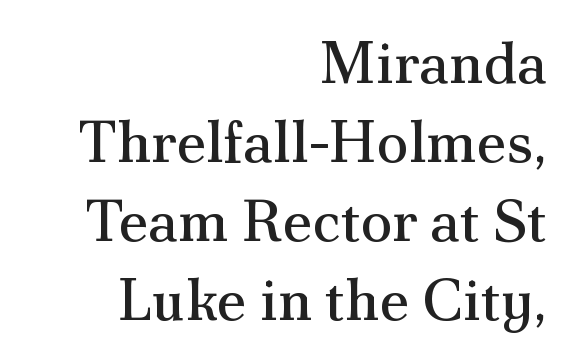
Q: Is the text bold? A: No.
Q: Is the text italic (slanted)? A: No, it is upright.
Q: Is the typeface a serif or a sans-serif typeface? A: Serif.
Q: Is the text underlined? A: No.
Q: How is the paragraph aligned? A: Right-aligned.
Q: Is the spacing between letters normal or unusually wide? A: Normal.
Q: Is the spacing between lines tight, normal or loose? A: Normal.
Q: Width (condensed, normal, or wide)? A: Normal.
Q: Stroke contrast? A: Medium.
Q: x-height? A: Small.
Q: Monospaced? A: No.
